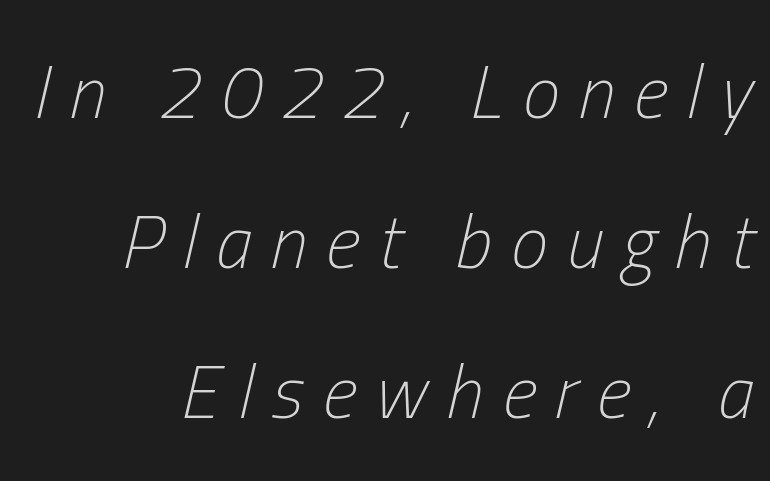
{"italic": "yes", "lean": "right", "slant_degrees": 13, "bold": "no", "weight": "light", "width": "condensed", "stroke_contrast": "low", "x_height": "medium", "monospaced": "no", "underline": "no", "align": "right", "line_spacing": "loose", "line_spacing_ratio": 2.0, "letter_spacing": "wide", "letter_spacing_em": 0.25, "glyph_px": 75}
